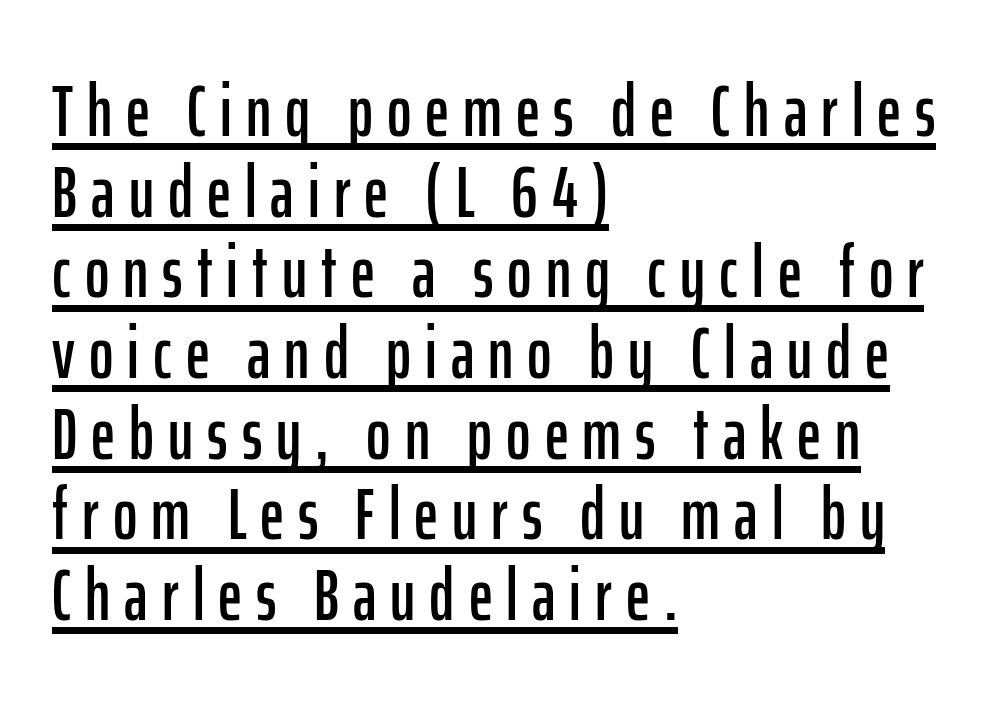
The image shows 74 px condensed sans-serif type, upright; set left-aligned, tight line spacing (1.09x), underlined; low stroke contrast and a medium x-height.
